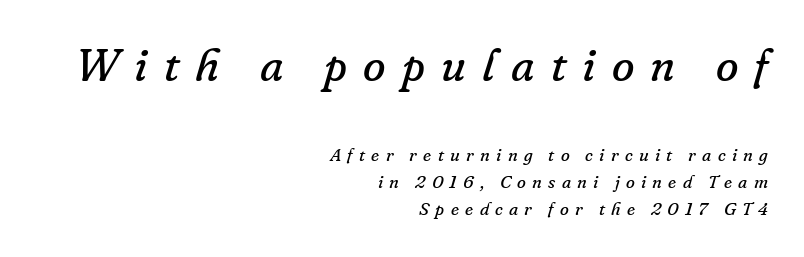
Q: Is the text bold? A: No.
Q: Is the text italic (slanted)? A: Yes, it leans right by about 16 degrees.
Q: Is the typeface a serif or a sans-serif typeface? A: Serif.
Q: Is the text underlined? A: No.
Q: How is the paragraph aligned? A: Right-aligned.
Q: Is the spacing between letters normal or unusually wide? A: Unusually wide.
Q: Is the spacing between lines tight, normal or loose? A: Normal.
Q: Which block of text is set in a larger size, the first (top) or the second (bottom)? A: The first (top) one.
Q: Width (condensed, normal, or wide)? A: Normal.
Q: Stroke contrast? A: Low.
Q: x-height? A: Small.
Q: Monospaced? A: No.
